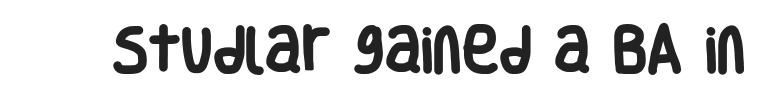
The image shows 50 px heavy, condensed sans-serif type, upright; set normal letter spacing, not underlined; low stroke contrast and a large x-height.
